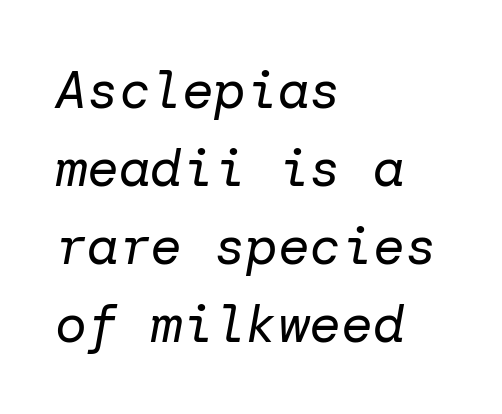
{"italic": "yes", "lean": "right", "slant_degrees": 10, "bold": "no", "weight": "regular", "width": "normal", "stroke_contrast": "low", "x_height": "medium", "underline": "no", "align": "left", "line_spacing": "normal", "line_spacing_ratio": 1.47, "letter_spacing": "normal", "letter_spacing_em": 0.0, "glyph_px": 53}
